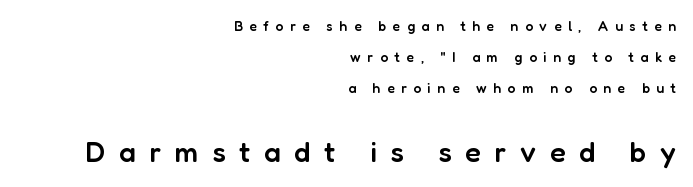
The image shows 29 px semibold sans-serif type, upright; set right-aligned, loose line spacing (2.21x), unusually wide letter spacing (+0.47 em), not underlined; the second (bottom) block is 2.07x larger; low stroke contrast and a medium x-height.
